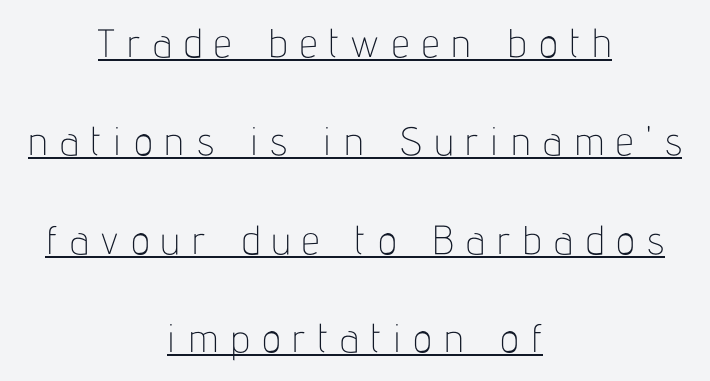
Q: Is the text bold? A: No.
Q: Is the text italic (slanted)? A: No, it is upright.
Q: Is the typeface a serif or a sans-serif typeface? A: Sans-serif.
Q: Is the text underlined? A: Yes.
Q: How is the paragraph aligned? A: Centered.
Q: Is the spacing between letters normal or unusually wide? A: Unusually wide.
Q: Is the spacing between lines tight, normal or loose? A: Loose.
Q: Width (condensed, normal, or wide)? A: Condensed.
Q: Stroke contrast? A: Low.
Q: x-height? A: Medium.
Q: Monospaced? A: No.
